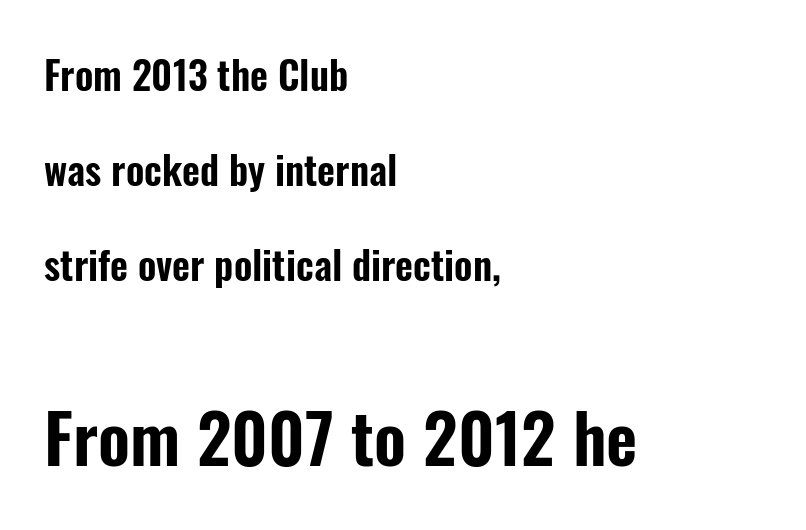
The passage shown is typed in a proportional face where columns would drift. Interline gaps are noticeably wide in this sample. The face used here is rendered with its standard letterfit. This sample uses an upright cut, with every glyph sitting square on the baseline. Has an underline been added? It has not. One-word summary of the alignment: left.
